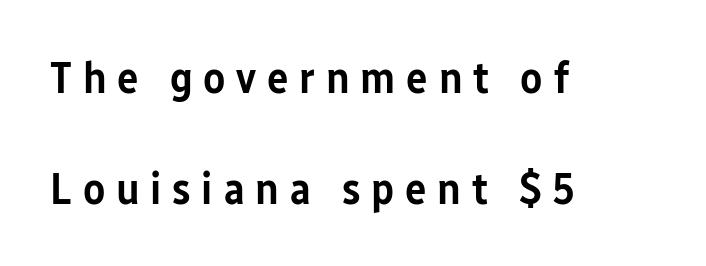
Q: Is the text bold? A: Semi-bold.
Q: Is the text italic (slanted)? A: No, it is upright.
Q: Is the typeface a serif or a sans-serif typeface? A: Sans-serif.
Q: Is the text underlined? A: No.
Q: How is the paragraph aligned? A: Left-aligned.
Q: Is the spacing between letters normal or unusually wide? A: Unusually wide.
Q: Is the spacing between lines tight, normal or loose? A: Loose.
Q: Width (condensed, normal, or wide)? A: Condensed.
Q: Stroke contrast? A: Low.
Q: x-height? A: Medium.
Q: Monospaced? A: No.
